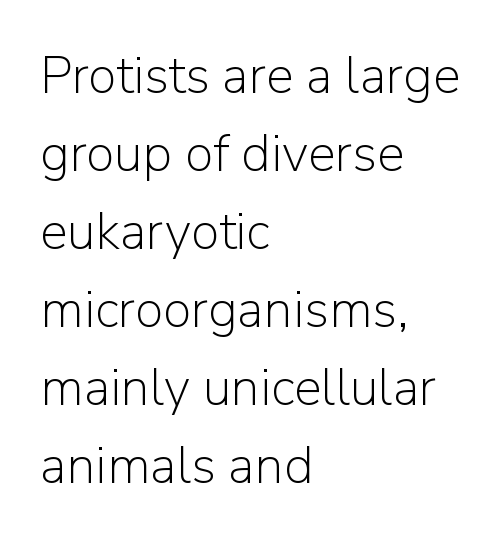
These glyphs show unthickened strokes, regular width or finer. This sample uses an upright cut, with every glyph sitting square on the baseline. Here the glyphs are tracked normally, forming tight word shapes. Do the characters align in a grid? No, the font is proportional. No feet cap the strokes, marking this as sans-serif type.
